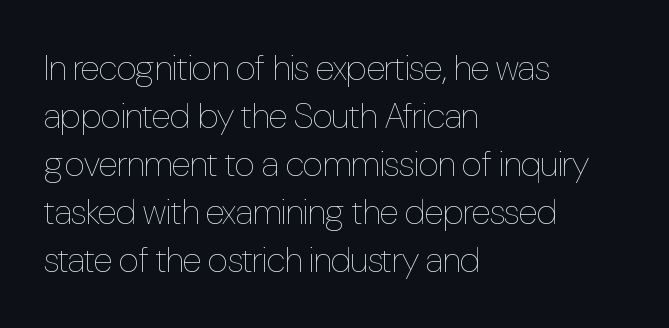
The image shows 36 px thin, condensed type, upright; set left-aligned, normal line spacing (1.33x), normal letter spacing, not underlined; low stroke contrast and a medium x-height.
